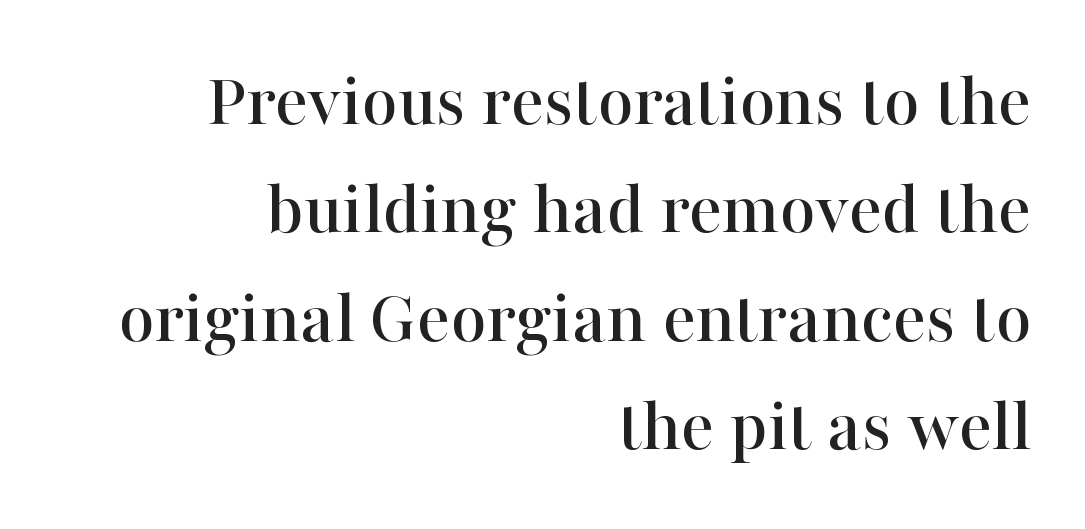
Q: Is the text italic (slanted)? A: No, it is upright.
Q: Is the typeface a serif or a sans-serif typeface? A: Serif.
Q: Is the text underlined? A: No.
Q: How is the paragraph aligned? A: Right-aligned.
Q: Is the spacing between letters normal or unusually wide? A: Normal.
Q: Is the spacing between lines tight, normal or loose? A: Normal.
Q: Width (condensed, normal, or wide)? A: Normal.
Q: Stroke contrast? A: High.
Q: x-height? A: Medium.
Q: Monospaced? A: No.
